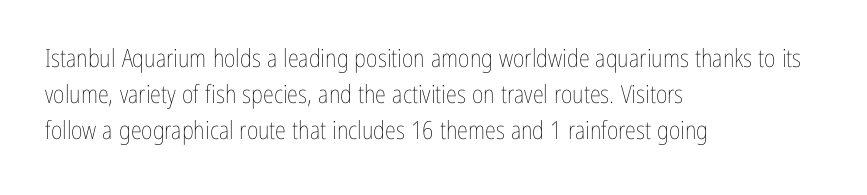
Q: Is the text bold? A: No.
Q: Is the text italic (slanted)? A: No, it is upright.
Q: Is the text underlined? A: No.
Q: How is the paragraph aligned? A: Left-aligned.
Q: Is the spacing between letters normal or unusually wide? A: Normal.
Q: Is the spacing between lines tight, normal or loose? A: Normal.
